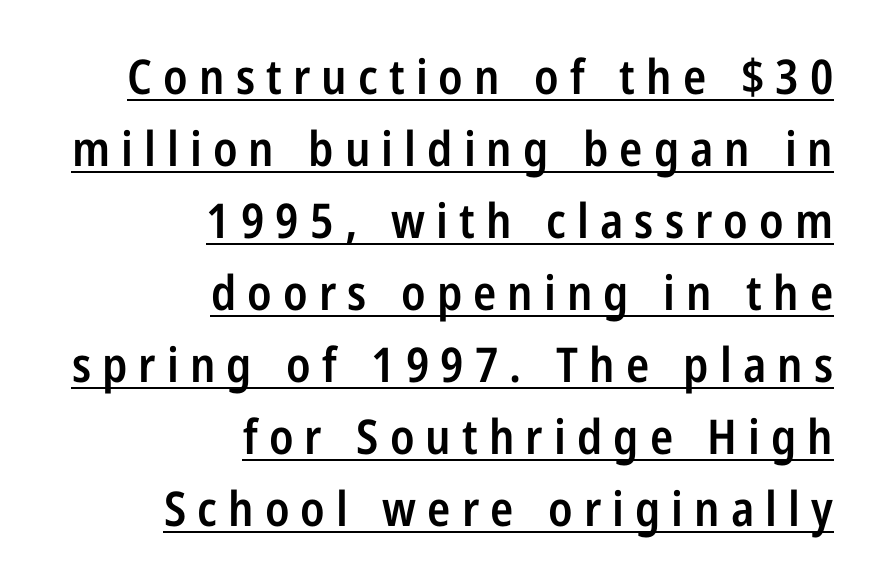
{"serif": "no", "italic": "no", "bold": "semi", "weight": "semibold", "width": "condensed", "stroke_contrast": "low", "x_height": "medium", "monospaced": "no", "underline": "yes", "align": "right", "line_spacing": "normal", "line_spacing_ratio": 1.5, "letter_spacing": "wide", "letter_spacing_em": 0.23, "glyph_px": 48}
